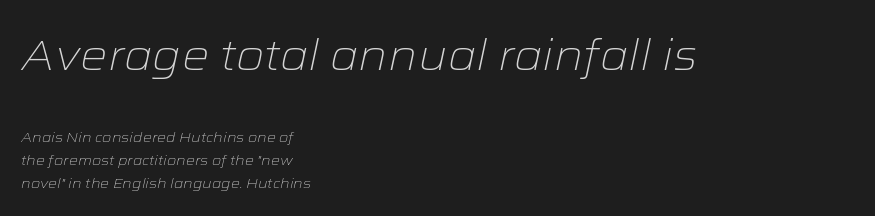
Would a proofreader flag this as italicized? Yes. Students, note that the glyphs here touch the page at normal intervals. The passage is arranged the way most books set body copy — flush left. Rule under the text: the space is simply empty. These lines are rendered in a variable-pitch font.
